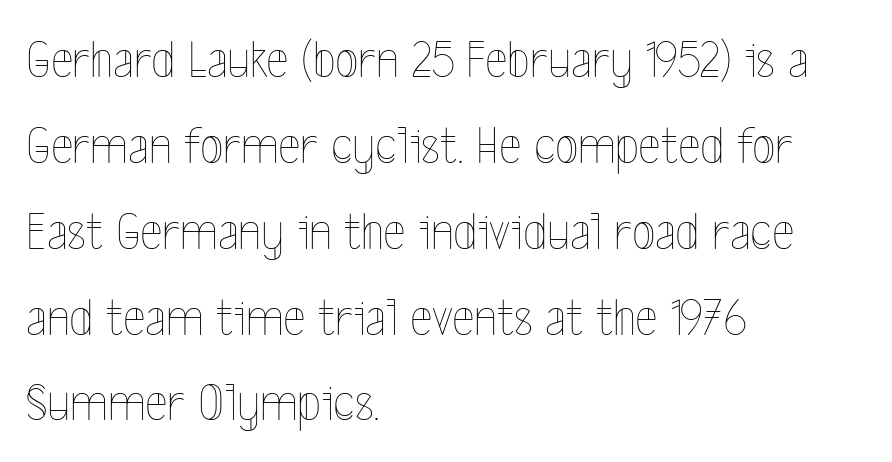
Q: Is the text bold? A: No.
Q: Is the text italic (slanted)? A: No, it is upright.
Q: Is the text underlined? A: No.
Q: How is the paragraph aligned? A: Left-aligned.
Q: Is the spacing between letters normal or unusually wide? A: Normal.
Q: Is the spacing between lines tight, normal or loose? A: Normal.
Q: Width (condensed, normal, or wide)? A: Condensed.
Q: x-height? A: Medium.
Q: Monospaced? A: No.
